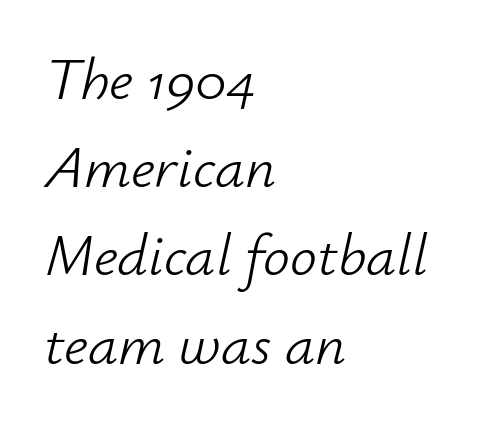
{"italic": "yes", "lean": "right", "slant_degrees": 12, "bold": "no", "weight": "light", "width": "normal", "stroke_contrast": "low", "x_height": "small", "monospaced": "no", "underline": "no", "align": "left", "line_spacing": "normal", "line_spacing_ratio": 1.47, "letter_spacing": "normal", "letter_spacing_em": 0.0, "glyph_px": 60}
